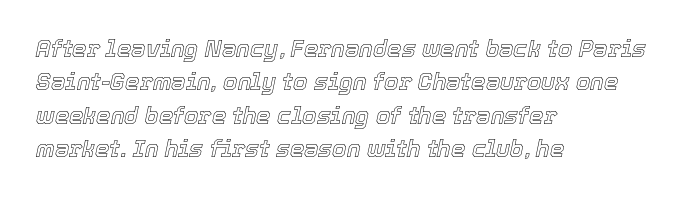
The image shows 23 px text type, italic (leaning right); set left-aligned, normal line spacing (1.45x), normal letter spacing, not underlined.
